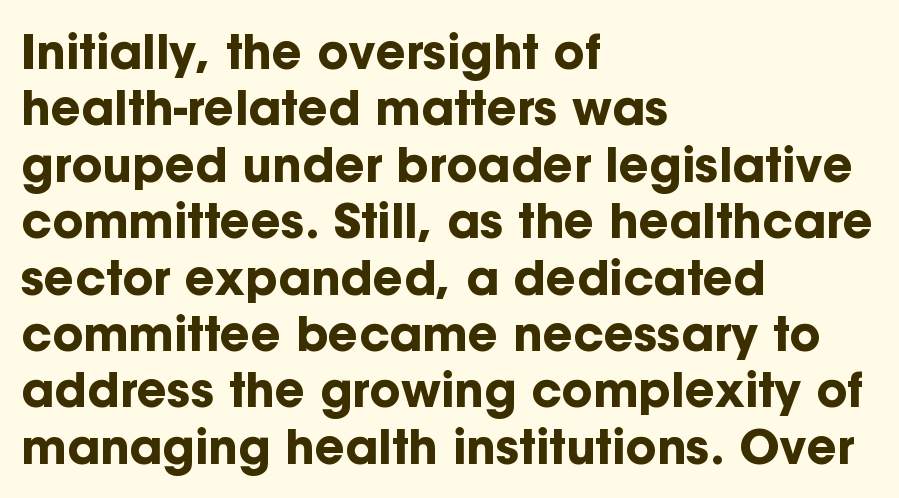
The image shows 47 px bold sans-serif type, upright; set left-aligned, line spacing 1.2x, normal letter spacing, not underlined; low stroke contrast and a medium x-height.
